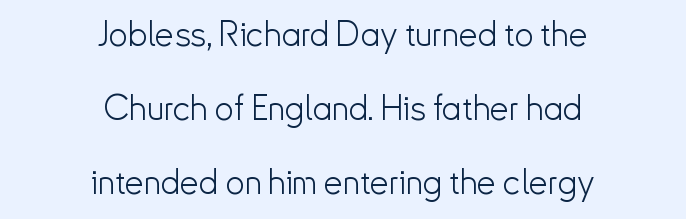
The image shows 34 px light sans-serif type, upright; set centered, loose line spacing (2.18x), normal letter spacing, not underlined; low stroke contrast and a small x-height.
